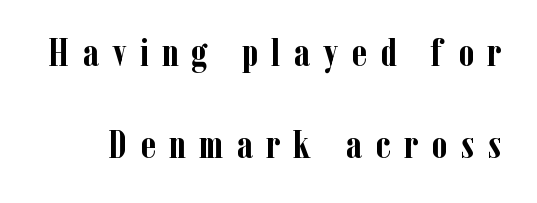
{"serif": "yes", "italic": "no", "bold": "yes", "weight": "semibold", "width": "condensed", "stroke_contrast": "low", "x_height": "medium", "monospaced": "no", "underline": "no", "line_spacing": "loose", "line_spacing_ratio": 2.37, "letter_spacing": "wide", "letter_spacing_em": 0.34, "glyph_px": 39}
